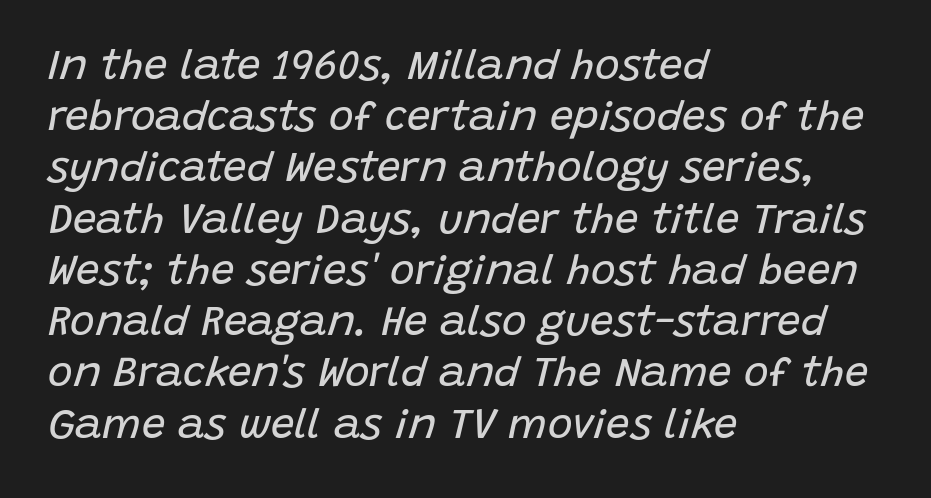
Q: Is the text bold? A: No.
Q: Is the text italic (slanted)? A: Yes, it leans right by about 15 degrees.
Q: Is the text underlined? A: No.
Q: How is the paragraph aligned? A: Left-aligned.
Q: Is the spacing between letters normal or unusually wide? A: Normal.
Q: Width (condensed, normal, or wide)? A: Normal.
Q: Stroke contrast? A: Low.
Q: x-height? A: Large.
Q: Monospaced? A: No.
